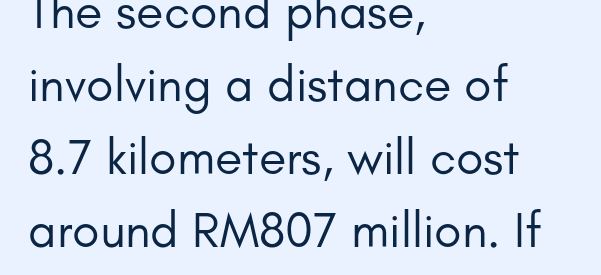
{"serif": "no", "italic": "no", "bold": "no", "weight": "regular", "width": "normal", "stroke_contrast": "low", "x_height": "small", "monospaced": "no", "underline": "no", "align": "left", "line_spacing": "normal", "line_spacing_ratio": 1.46, "letter_spacing": "normal", "letter_spacing_em": 0.0, "glyph_px": 50}
